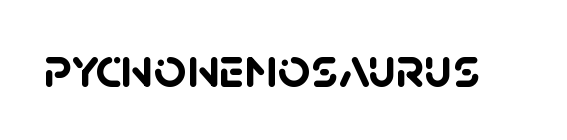
The image shows 57 px semibold sans-serif type; set normal letter spacing, not underlined; low stroke contrast and a large x-height.
